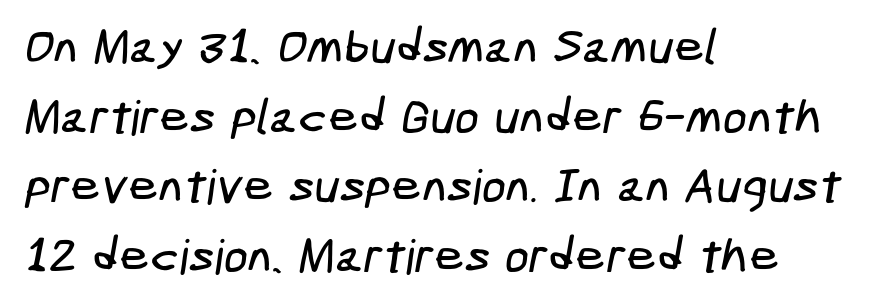
{"serif": "no", "width": "condensed", "stroke_contrast": "low", "x_height": "medium", "underline": "no", "align": "left", "line_spacing": "normal", "line_spacing_ratio": 1.45, "letter_spacing": "normal", "letter_spacing_em": 0.0, "glyph_px": 48}
